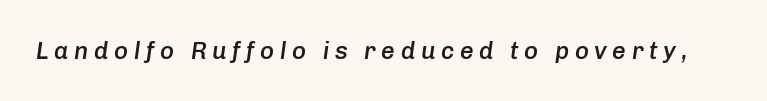
Set as a demibold, roughly 600 on the weight scale. Slanted lettering throughout. In terms of letterspacing, this is a distinctly airy, spread setting. A clean baseline with only descenders dipping below it.
